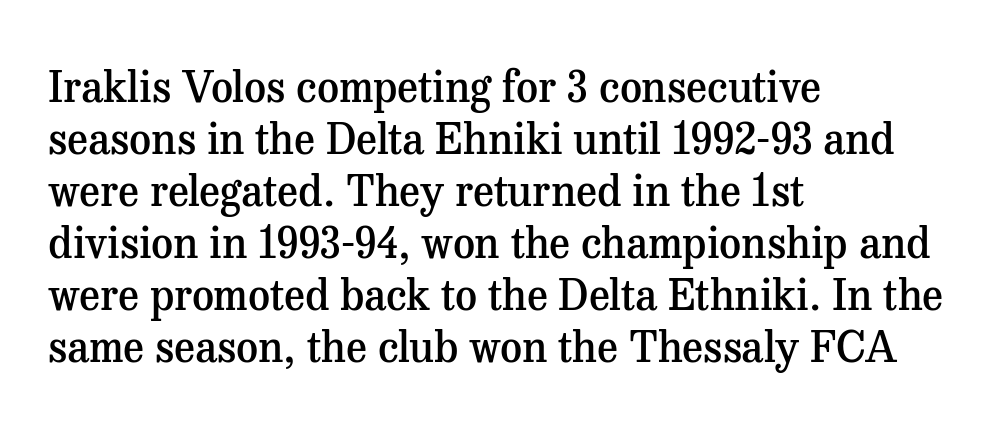
Q: Is the text bold? A: Semi-bold.
Q: Is the text italic (slanted)? A: No, it is upright.
Q: Is the typeface a serif or a sans-serif typeface? A: Serif.
Q: Is the text underlined? A: No.
Q: How is the paragraph aligned? A: Left-aligned.
Q: Is the spacing between letters normal or unusually wide? A: Normal.
Q: Width (condensed, normal, or wide)? A: Normal.
Q: Stroke contrast? A: Medium.
Q: x-height? A: Medium.
Q: Monospaced? A: No.
